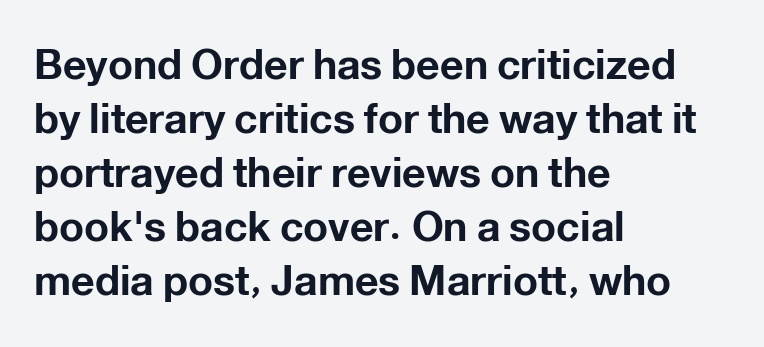
No extra tracking has been applied to these lines. All the whitespace from short lines collects on the right. Here the designer chose a conventional face with non-uniform glyph widths. The passage shown is not underscored anywhere. These words are printed bold, with thick strokes throughout. Interline gaps are of average width in this sample.
